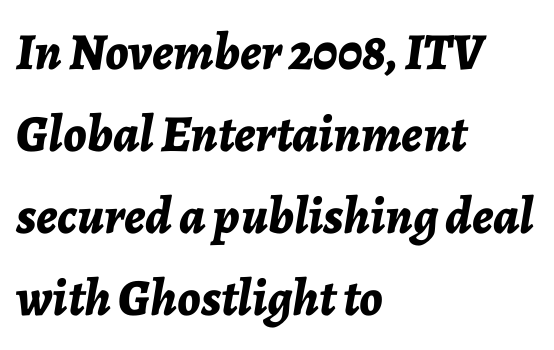
The image shows 52 px bold type, italic (leaning right); set left-aligned, normal line spacing (1.58x), normal letter spacing, not underlined; low stroke contrast and a medium x-height.
